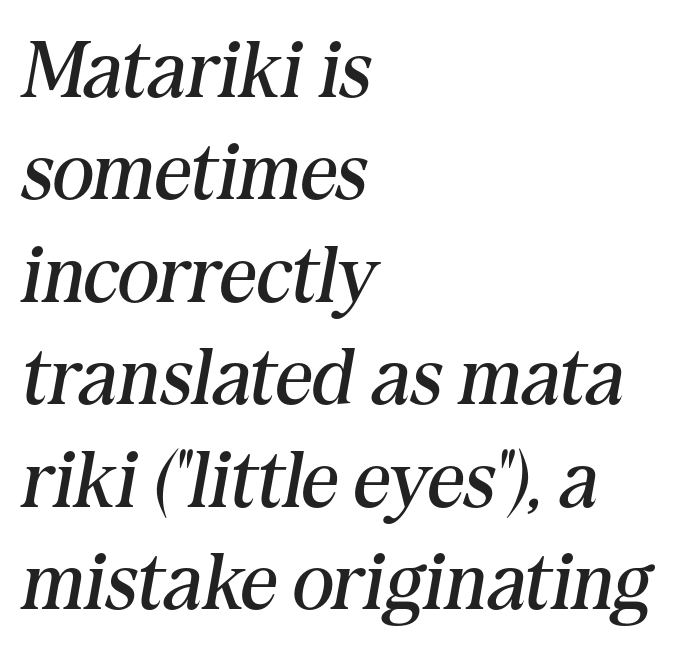
The image shows 80 px regular-weight serif type, italic (leaning right); set left-aligned, normal line spacing (1.28x), normal letter spacing, not underlined; medium stroke contrast and a medium x-height.
